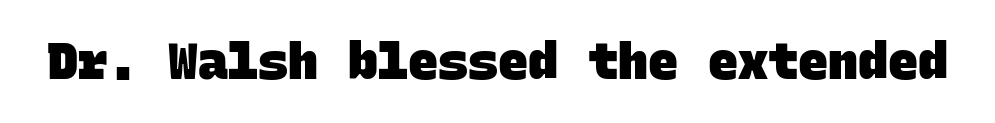
{"serif": "no", "bold": "yes", "weight": "heavy", "width": "normal", "stroke_contrast": "low", "x_height": "large", "monospaced": "yes", "underline": "no", "letter_spacing": "normal", "letter_spacing_em": 0.0, "glyph_px": 50}
